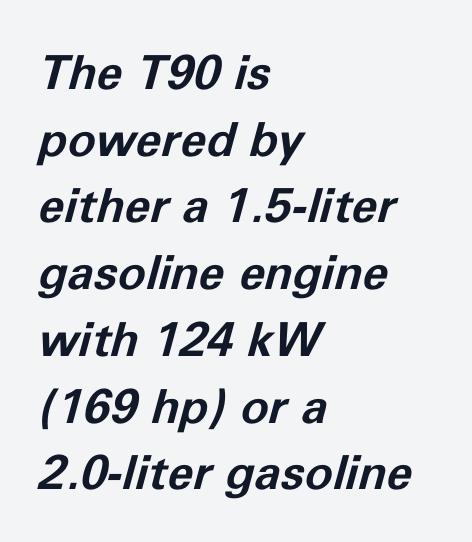
The image shows 47 px bold type, italic (leaning right); set left-aligned, normal line spacing (1.42x), normal letter spacing, not underlined; low stroke contrast and a medium x-height.
